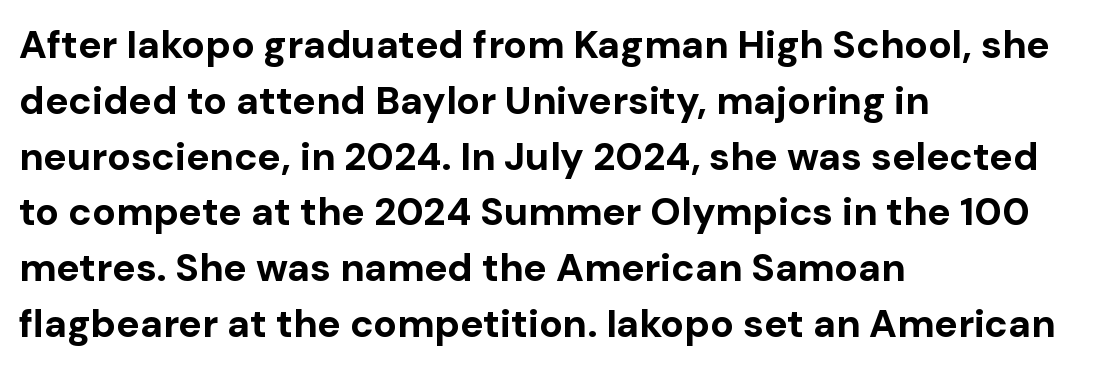
Upright lettering throughout. Reading down the block, your eye returns to a fixed left position each line. Compared with typical paragraphs, the rows here are spaced about the same. You could call the tracking neutral — neither tight nor loose. Has an underline been added? It has not.
